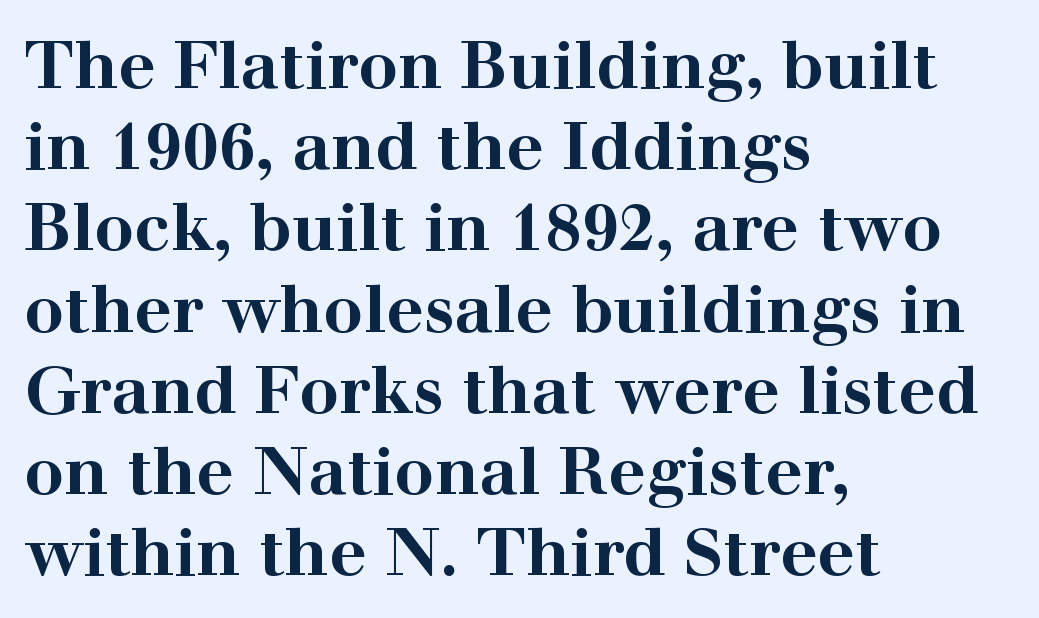
The image shows 66 px bold, wide serif type, upright; set left-aligned, line spacing 1.23x, normal letter spacing, not underlined; high stroke contrast and a medium x-height.
